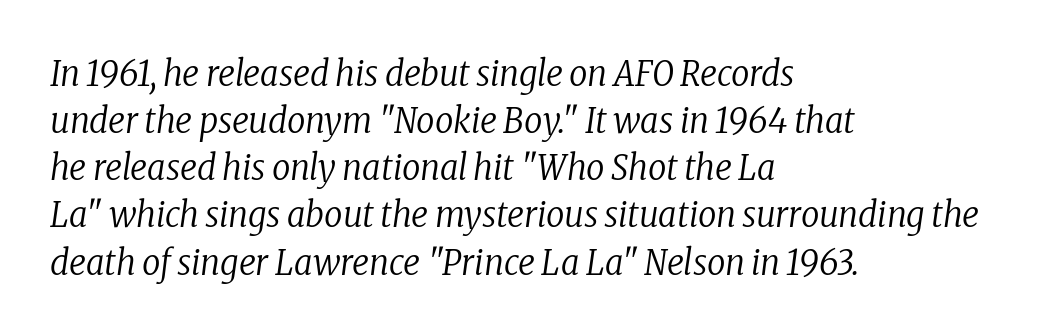
{"serif": "yes", "italic": "yes", "lean": "right", "slant_degrees": 8, "bold": "no", "weight": "regular", "width": "condensed", "stroke_contrast": "low", "x_height": "medium", "monospaced": "no", "underline": "no", "align": "left", "line_spacing": "normal", "line_spacing_ratio": 1.31, "letter_spacing": "normal", "letter_spacing_em": 0.0, "glyph_px": 36}
